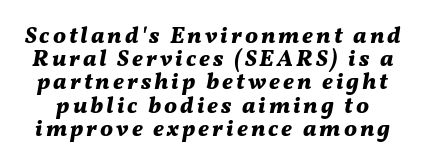
{"italic": "yes", "lean": "right", "slant_degrees": 11, "bold": "yes", "underline": "no", "line_spacing": "tight", "line_spacing_ratio": 1.01, "glyph_px": 23}
